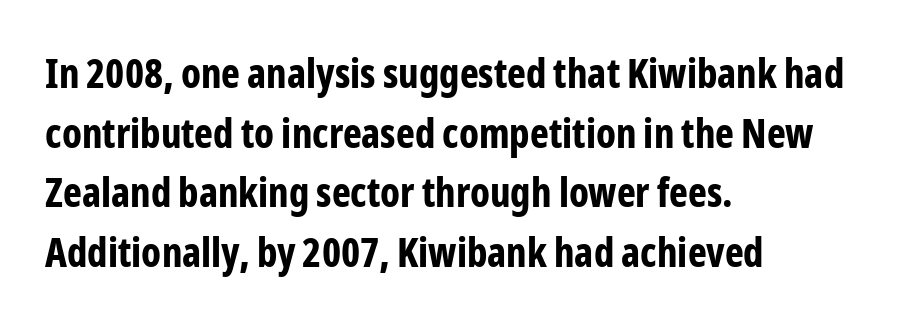
The image shows 40 px bold, condensed sans-serif type, upright; set left-aligned, normal line spacing (1.49x), normal letter spacing, not underlined; low stroke contrast and a medium x-height.
